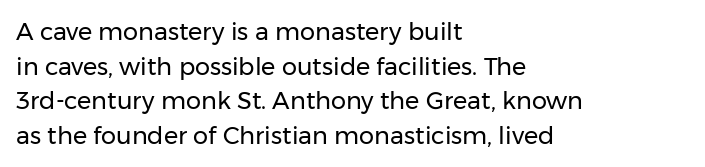
The image shows 24 px text type, upright; set left-aligned, normal line spacing (1.44x), normal letter spacing, not underlined.
